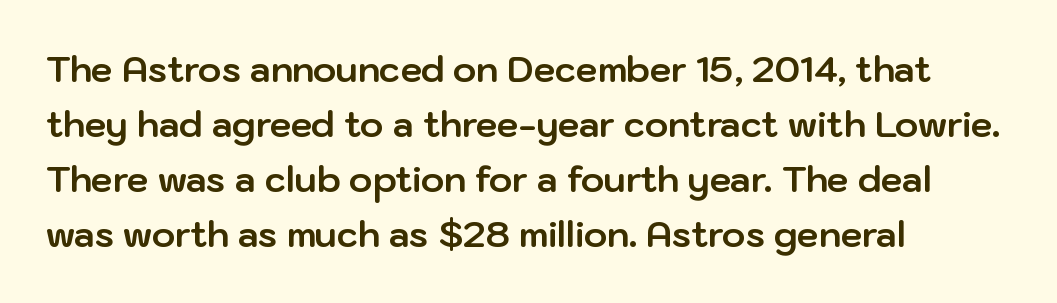
The face used here is a sans, in the tradition of grotesques and geometrics. Ordinary non-slanted type is in use. Character widths vary here, with narrow letters taking less room than wide ones. The strokes are fattened all the way to bold. Regarding leading, the lines here are spaced in the standard way.
